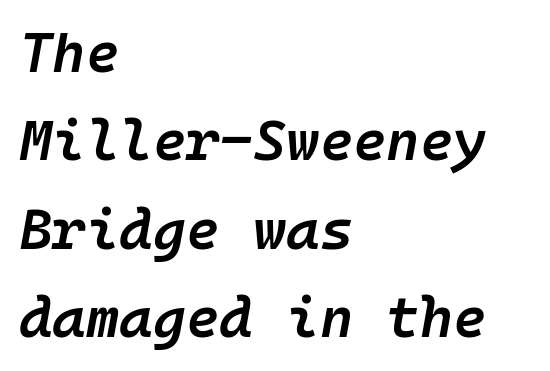
{"italic": "yes", "lean": "right", "slant_degrees": 10, "bold": "semi", "weight": "semibold", "width": "normal", "stroke_contrast": "low", "x_height": "medium", "monospaced": "yes", "underline": "no", "align": "left", "line_spacing": "normal", "line_spacing_ratio": 1.55, "letter_spacing": "normal", "letter_spacing_em": 0.0, "glyph_px": 57}
